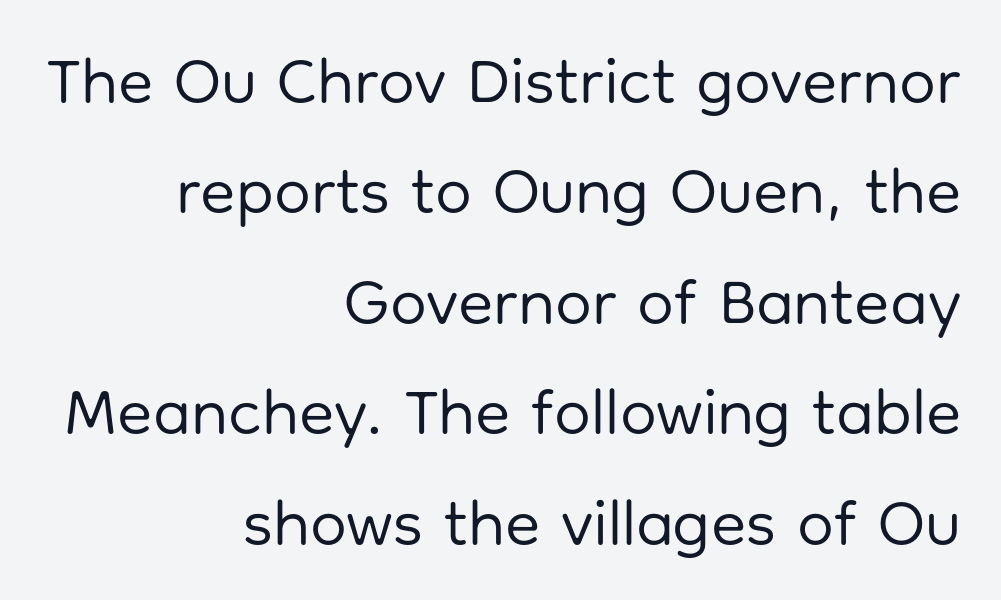
Q: Is the text bold? A: No.
Q: Is the text italic (slanted)? A: No, it is upright.
Q: Is the typeface a serif or a sans-serif typeface? A: Sans-serif.
Q: Is the text underlined? A: No.
Q: How is the paragraph aligned? A: Right-aligned.
Q: Is the spacing between letters normal or unusually wide? A: Normal.
Q: Is the spacing between lines tight, normal or loose? A: Normal.
Q: Width (condensed, normal, or wide)? A: Normal.
Q: Stroke contrast? A: Low.
Q: x-height? A: Medium.
Q: Monospaced? A: No.
